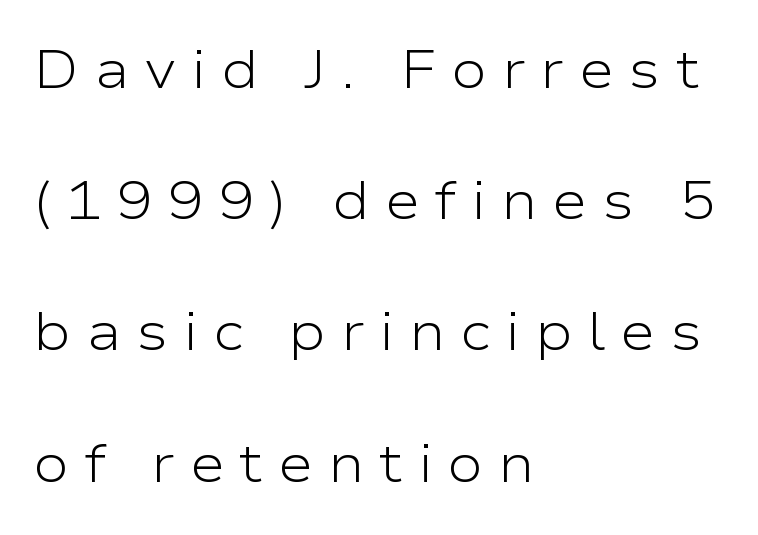
{"serif": "no", "italic": "no", "bold": "no", "weight": "light", "width": "wide", "stroke_contrast": "low", "x_height": "medium", "monospaced": "no", "underline": "no", "align": "left", "line_spacing": "loose", "line_spacing_ratio": 2.43, "letter_spacing": "wide", "letter_spacing_em": 0.27, "glyph_px": 54}
